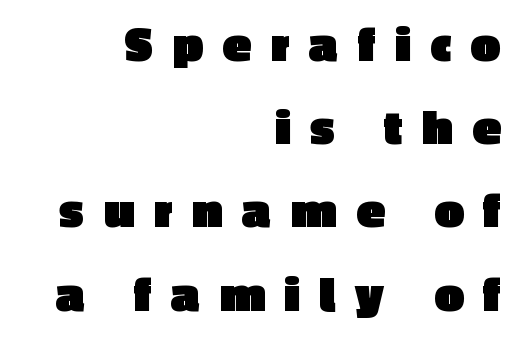
A typesetter would call this heavily tracked-out type. Alignment: flush right. Does the type have serifs? No, each stem ends abruptly. The passage shown stacks its lines at a standard gap.
